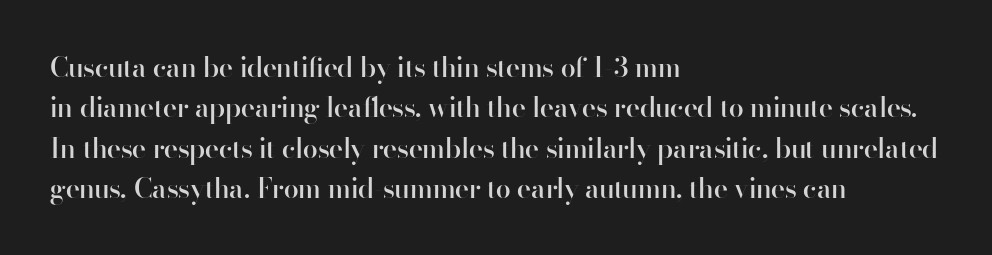
{"italic": "no", "bold": "semi", "underline": "no", "align": "left", "line_spacing": "normal", "line_spacing_ratio": 1.5, "letter_spacing": "normal", "letter_spacing_em": 0.0, "glyph_px": 27}
